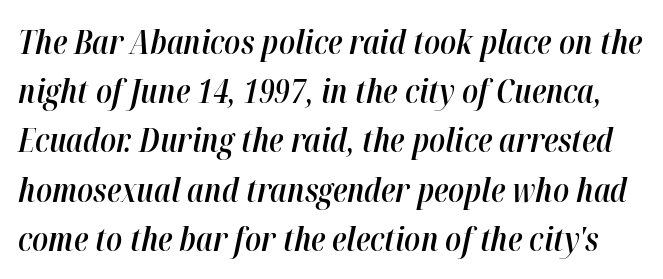
A somewhat darkened texture: the type is semibold rather than bold. The passage shown leans; its letterforms are oblique. The letters sit at their default tracking, neither squeezed nor spread. Anything drawn beneath the words? Only blank space. Leading matches the norm, producing a regular column.
